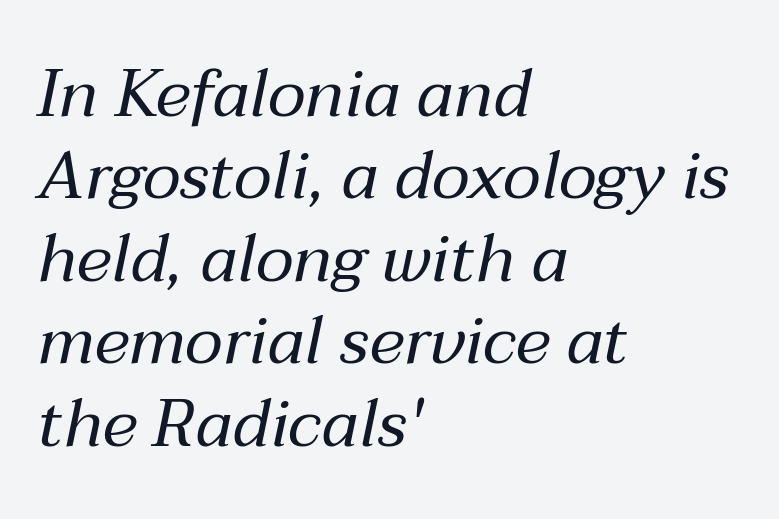
Q: Is the text bold? A: No.
Q: Is the text italic (slanted)? A: Yes, it leans right by about 12 degrees.
Q: Is the text underlined? A: No.
Q: How is the paragraph aligned? A: Left-aligned.
Q: Is the spacing between letters normal or unusually wide? A: Normal.
Q: Width (condensed, normal, or wide)? A: Normal.
Q: Stroke contrast? A: Medium.
Q: x-height? A: Medium.
Q: Monospaced? A: No.
